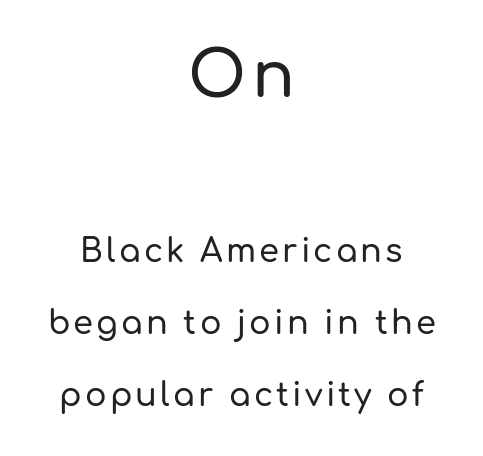
The image shows 63 px sans-serif type, upright; set centered, loose line spacing (2.25x), not underlined; the first (top) block is 1.97x larger; low stroke contrast and a medium x-height.
